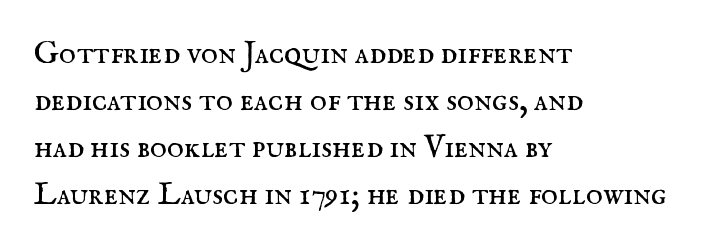
{"serif": "yes", "italic": "no", "bold": "no", "weight": "regular", "width": "normal", "stroke_contrast": "medium", "x_height": "small", "monospaced": "no", "underline": "no", "align": "left", "line_spacing": "normal", "line_spacing_ratio": 1.47, "letter_spacing": "normal", "letter_spacing_em": 0.0, "glyph_px": 32}
